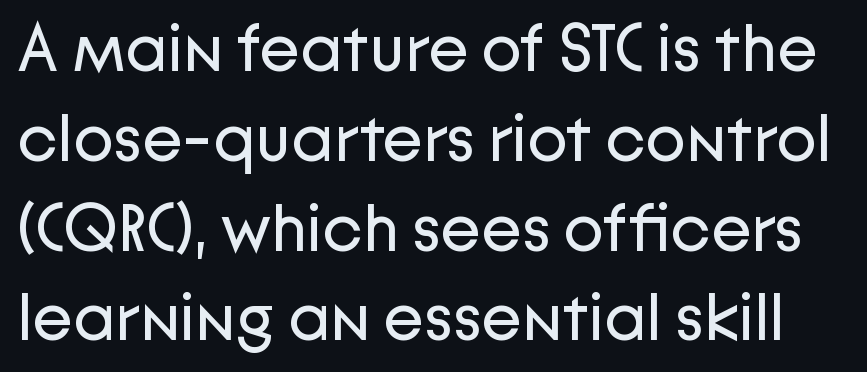
{"serif": "no", "italic": "no", "bold": "no", "weight": "regular", "width": "normal", "stroke_contrast": "low", "x_height": "medium", "monospaced": "no", "underline": "no", "line_spacing": "normal", "line_spacing_ratio": 1.34, "letter_spacing": "normal", "letter_spacing_em": 0.0, "glyph_px": 67}
